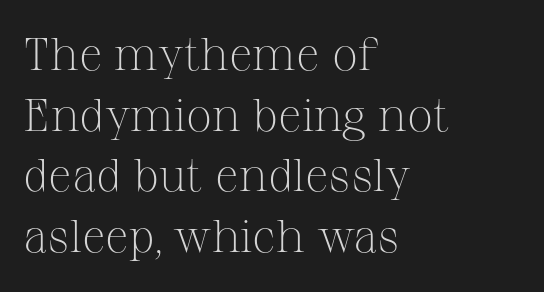
Posture: vertical. You can tell from the footed stems that serif type was used. The passage shown stacks its lines at a standard gap. Short note: letters normally spaced. Unmarked baselines from the first word to the last.
